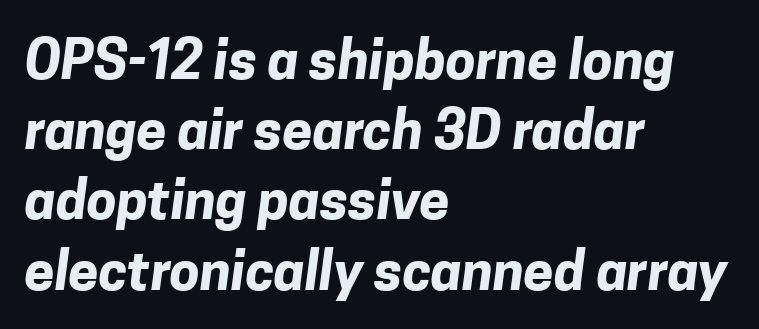
Q: Is the text bold? A: Yes.
Q: Is the typeface a serif or a sans-serif typeface? A: Sans-serif.
Q: Is the text underlined? A: No.
Q: How is the paragraph aligned? A: Left-aligned.
Q: Is the spacing between letters normal or unusually wide? A: Normal.
Q: Is the spacing between lines tight, normal or loose? A: Normal.
Q: Width (condensed, normal, or wide)? A: Normal.
Q: Stroke contrast? A: Low.
Q: x-height? A: Medium.
Q: Monospaced? A: No.
